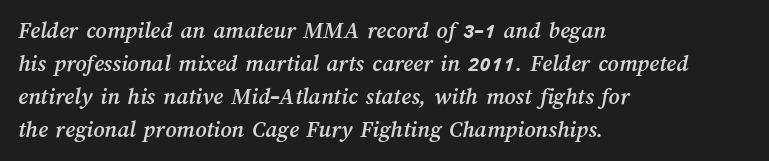
Q: Is the text underlined? A: No.
Q: How is the paragraph aligned? A: Left-aligned.
Q: Is the spacing between letters normal or unusually wide? A: Normal.
Q: Is the spacing between lines tight, normal or loose? A: Normal.
